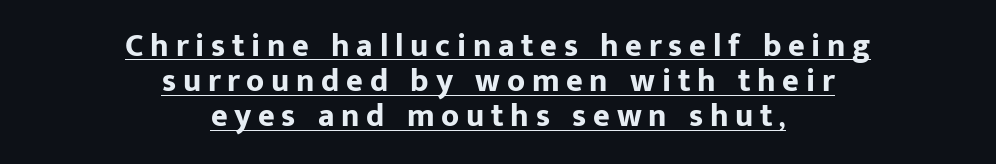
This rendering widens character spacing well past its baseline value. Character widths vary here, with narrow letters taking less room than wide ones. A dark, heavy texture on the line: the type is bold. A roman cut, with each character standing at attention. Emphasis is given by a line drawn under the lettering.
